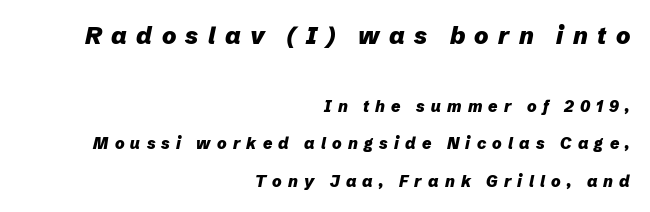
The image shows 24 px bold type, italic (leaning right); set right-aligned, loose line spacing (2.35x), unusually wide letter spacing (+0.39 em), not underlined; the first (top) block is 1.5x larger.
